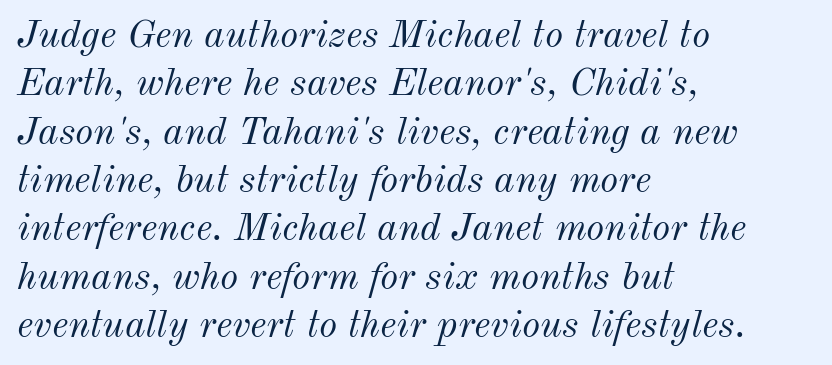
{"italic": "yes", "lean": "right", "slant_degrees": 12, "bold": "no", "weight": "light", "width": "normal", "stroke_contrast": "medium", "x_height": "small", "monospaced": "no", "underline": "no", "align": "left", "line_spacing_ratio": 1.24, "letter_spacing": "normal", "letter_spacing_em": 0.0, "glyph_px": 39}
